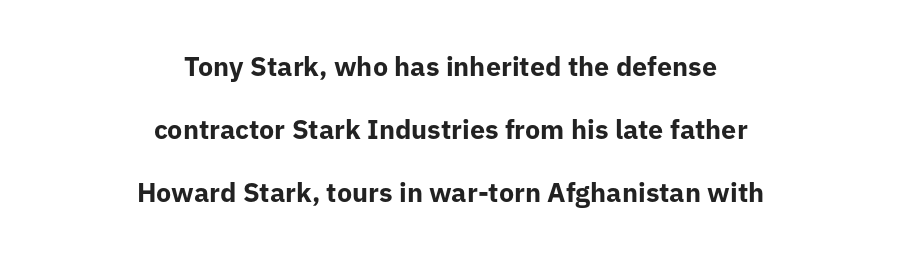
Q: Is the text bold? A: Yes.
Q: Is the text italic (slanted)? A: No, it is upright.
Q: Is the text underlined? A: No.
Q: How is the paragraph aligned? A: Centered.
Q: Is the spacing between letters normal or unusually wide? A: Normal.
Q: Is the spacing between lines tight, normal or loose? A: Loose.
